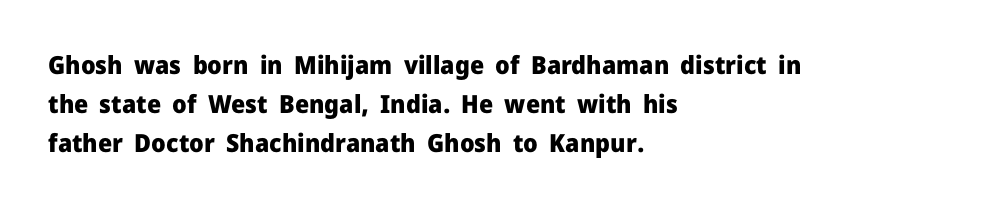
Q: Is the text bold? A: Yes.
Q: Is the text italic (slanted)? A: No, it is upright.
Q: Is the text underlined? A: No.
Q: How is the paragraph aligned? A: Left-aligned.
Q: Is the spacing between letters normal or unusually wide? A: Normal.
Q: Is the spacing between lines tight, normal or loose? A: Normal.
